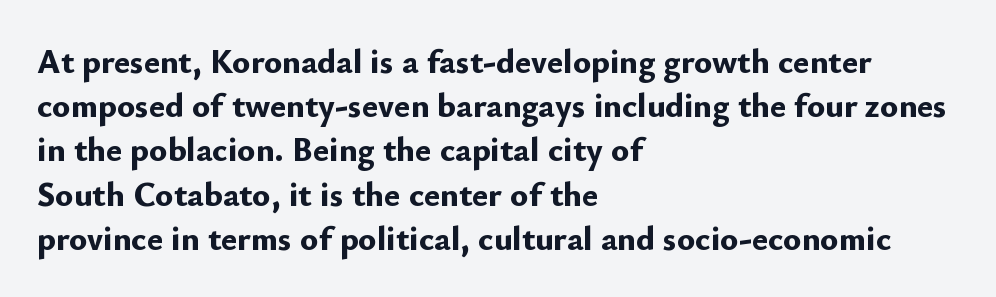
{"serif": "no", "italic": "no", "bold": "yes", "weight": "bold", "width": "normal", "stroke_contrast": "low", "x_height": "small", "monospaced": "no", "underline": "no", "align": "left", "line_spacing": "normal", "line_spacing_ratio": 1.3, "letter_spacing": "normal", "letter_spacing_em": 0.0, "glyph_px": 34}
